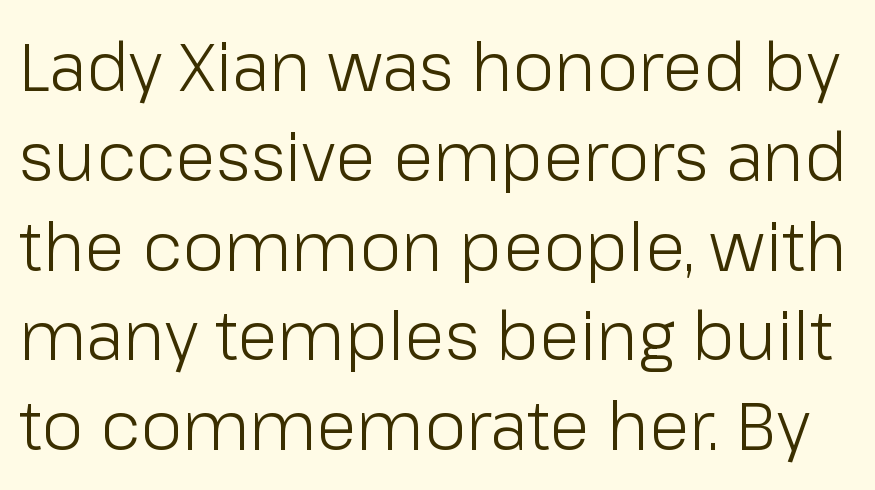
Q: Is the text bold? A: No.
Q: Is the text italic (slanted)? A: No, it is upright.
Q: Is the typeface a serif or a sans-serif typeface? A: Sans-serif.
Q: Is the text underlined? A: No.
Q: Is the spacing between letters normal or unusually wide? A: Normal.
Q: Is the spacing between lines tight, normal or loose? A: Normal.
Q: Width (condensed, normal, or wide)? A: Normal.
Q: Stroke contrast? A: Low.
Q: x-height? A: Medium.
Q: Monospaced? A: No.
